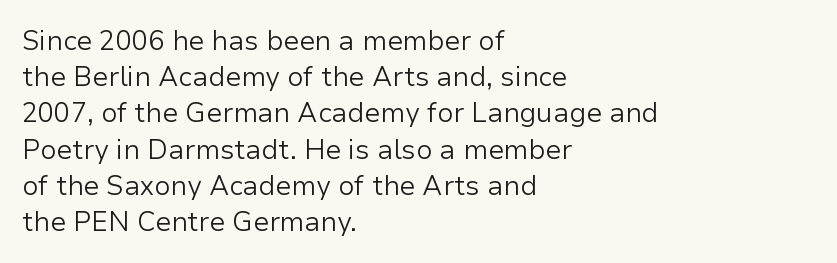
The image shows 27 px text type, upright; set left-aligned, normal line spacing (1.34x), normal letter spacing, not underlined.
